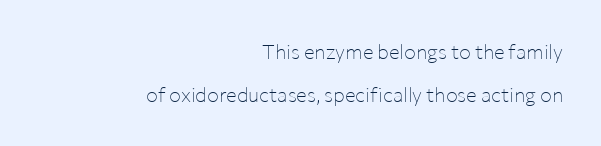
Q: Is the text bold? A: No.
Q: Is the text italic (slanted)? A: No, it is upright.
Q: Is the text underlined? A: No.
Q: How is the paragraph aligned? A: Right-aligned.
Q: Is the spacing between letters normal or unusually wide? A: Normal.
Q: Is the spacing between lines tight, normal or loose? A: Loose.
